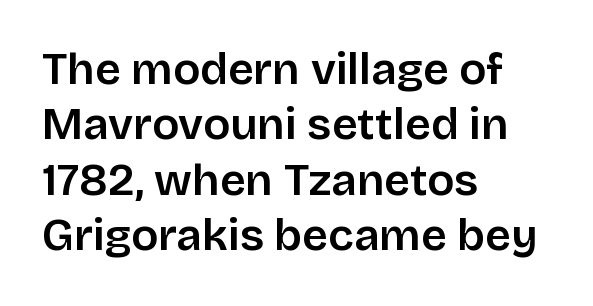
Letter spacing: default. Typographically, this falls in the sans-serif category. The letters advance in unequal steps, a hallmark of proportional type. Where is the straight margin? On the left. Just letters on the line, the space beneath them empty.
